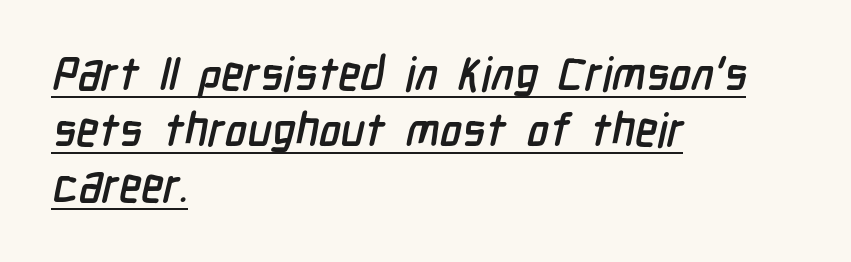
The image shows 46 px condensed sans-serif type; set left-aligned, line spacing 1.22x, normal letter spacing, underlined; low stroke contrast and a medium x-height.
